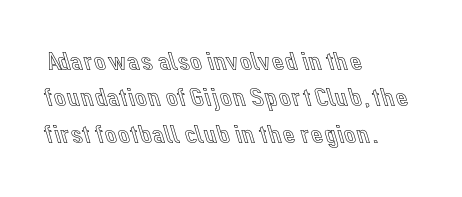
Tracking value appears to be zero — textbook default spacing. A clean baseline with only descenders dipping below it. Is the block centered? No — it sits flush against the left margin. Notice how descenders clear the ascenders below comfortably — that's standard leading.
